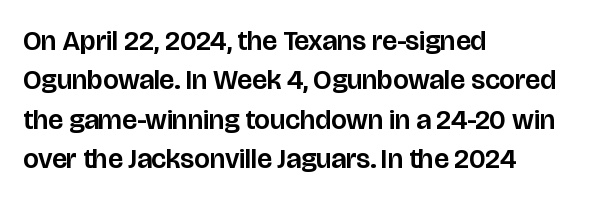
{"serif": "no", "italic": "no", "width": "normal", "stroke_contrast": "low", "x_height": "large", "monospaced": "no", "underline": "no", "align": "left", "line_spacing": "normal", "line_spacing_ratio": 1.41, "letter_spacing": "normal", "letter_spacing_em": 0.0, "glyph_px": 28}
